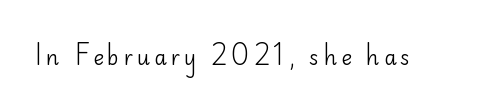
{"italic": "no", "bold": "no", "underline": "no", "letter_spacing": "wide", "letter_spacing_em": 0.21, "glyph_px": 20}
